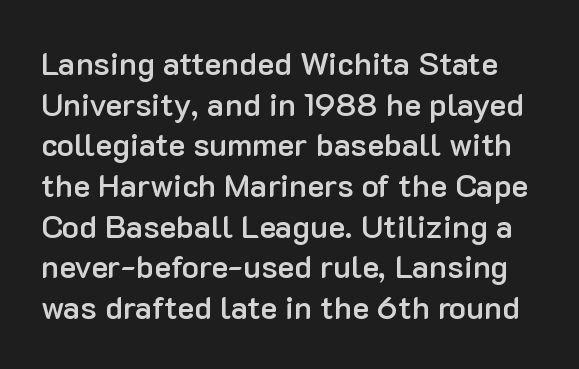
The letters advance in unequal steps, a hallmark of proportional type. These lines keep a tight, regular rhythm from letter to letter. In terms of letterform style, serifs are entirely absent. A roman cut, with each character standing at attention. The face used here is a semibold: visibly heavier than regular, lighter than bold. Students, observe: this is what conventionally led text looks like.
